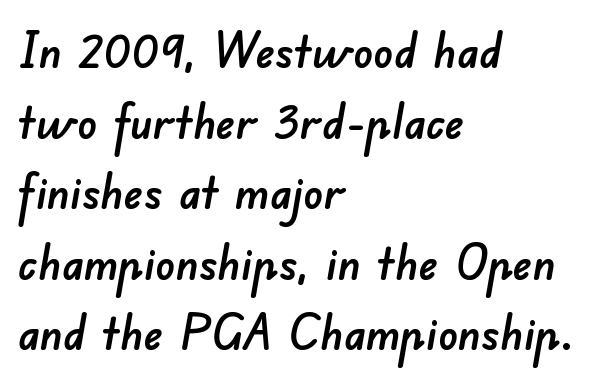
{"serif": "no", "width": "normal", "stroke_contrast": "low", "x_height": "small", "monospaced": "no", "underline": "no", "align": "left", "line_spacing": "normal", "line_spacing_ratio": 1.44, "letter_spacing": "normal", "letter_spacing_em": 0.0, "glyph_px": 49}
